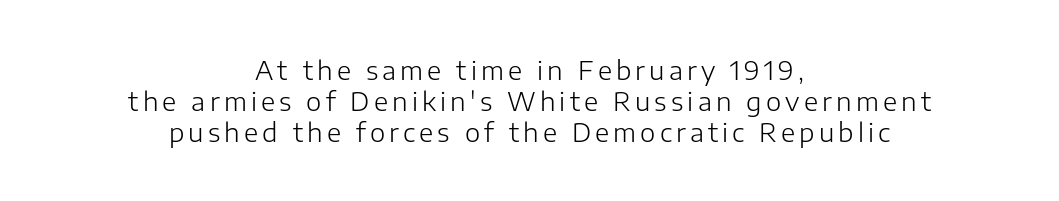
{"italic": "no", "bold": "no", "underline": "no", "align": "center", "line_spacing_ratio": 1.19, "glyph_px": 26}
